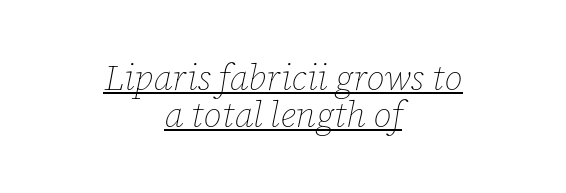
Each letter keeps its own natural width here, so spacing adapts to shape. Rendered with sloped, italic letterforms. Is the letter spacing exaggerated? No — it looks like the ordinary default. Compared with a typical body face, this is equally light or lighter still. The typesetter has applied underlining to the passage shown. Notice how descenders almost collide with the ascenders below — that's tight leading.
